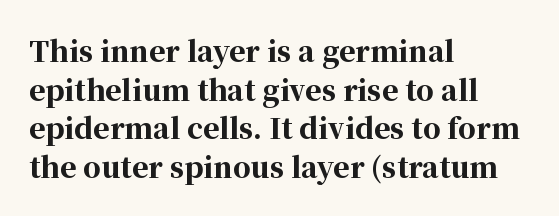
The sample has been set heavy, in full bold. The lettering holds an erect, upright posture throughout. Where is the straight margin? On the left. You could not count columns in this text — the font is proportionally spaced. The vertical gap from one line to the next is medium. Check under the words: just untouched page.
